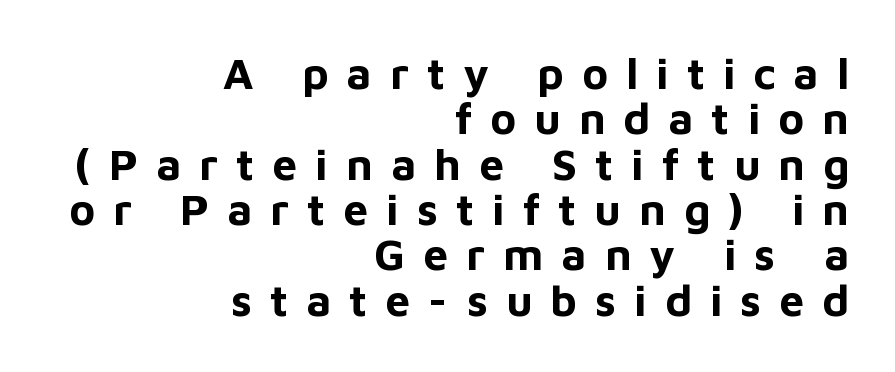
Do the characters align in a grid? No, the font is proportional. Beneath every word, the page is bare. Do the letters lean? They stand straight. Very little white space separates one row of letters from the next. This sample is right-justified, so line beginnings fall wherever the words allow.
